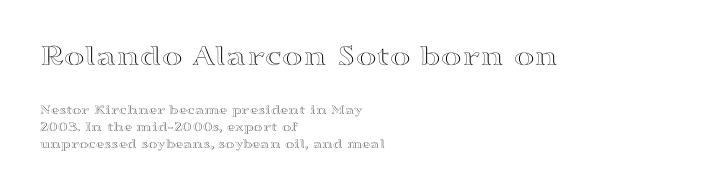
The image shows 31 px wide type, upright; set left-aligned, line spacing 1.21x, normal letter spacing, not underlined; the first (top) block is 2.21x larger; a medium x-height.
